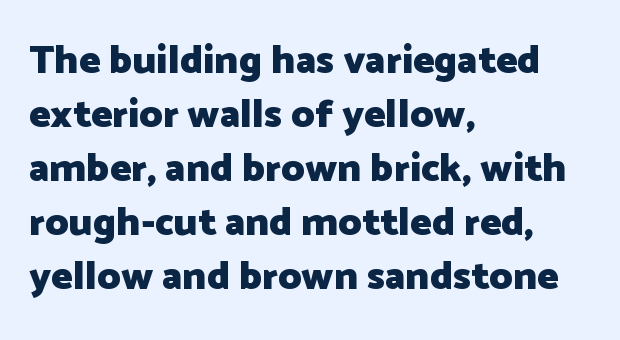
Anything drawn beneath the words? Only blank space. These lines are composed in type without serifs. Every row of glyphs begins at an identical x-position on the left. How heavy is the stroke? Heavy — this is a bold. You can tell it's not italic because the verticals are truly vertical.
